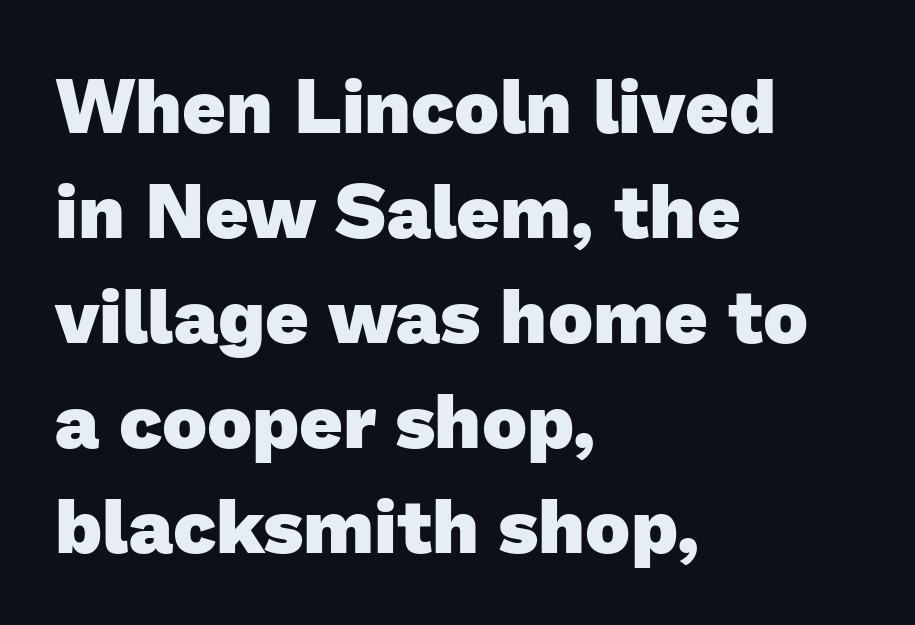
These lines are set flush left with a ragged right edge. The letterforms sit shoulder to shoulder at normal distance. Decoration check: the copy has no underline. The rendering uses a moderate line-height, typical for paragraphs. Heavy-handed strokes throughout: this text is bold. Serif or sans? Sans — the stroke terminals are bare.
